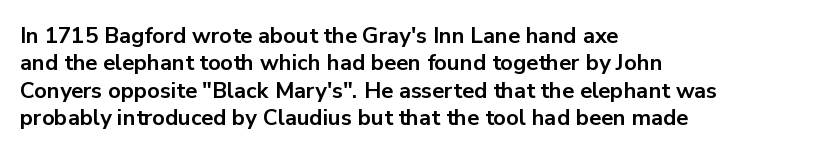
{"italic": "no", "bold": "yes", "underline": "no", "align": "left", "line_spacing": "normal", "line_spacing_ratio": 1.25, "letter_spacing": "normal", "letter_spacing_em": 0.0, "glyph_px": 22}
